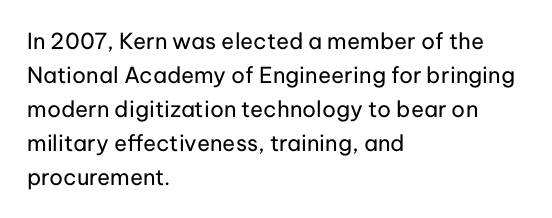
The image shows 22 px text type, upright; set left-aligned, normal line spacing (1.54x), normal letter spacing, not underlined.
